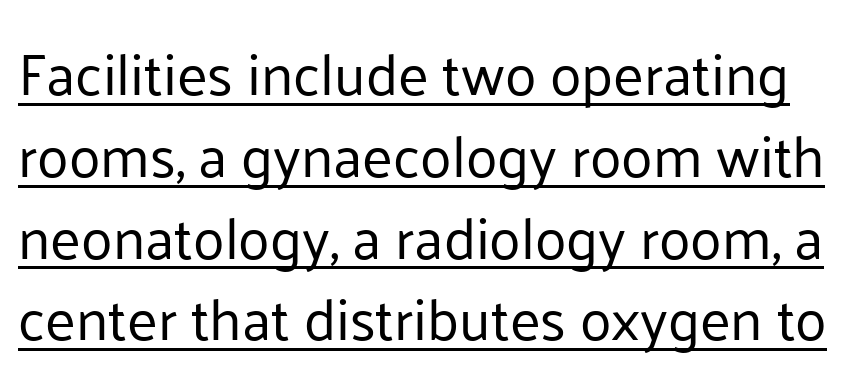
The image shows 58 px regular-weight sans-serif type, upright; set normal line spacing (1.41x), normal letter spacing, underlined; low stroke contrast and a medium x-height.
